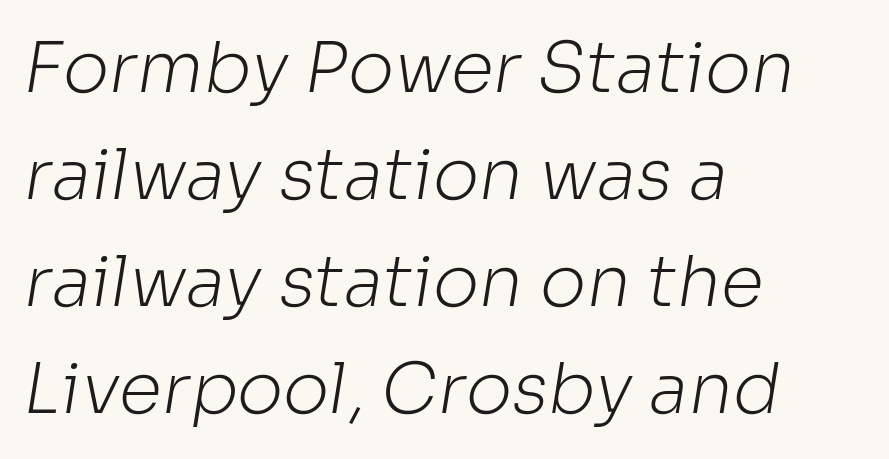
Q: Is the text bold? A: No.
Q: Is the typeface a serif or a sans-serif typeface? A: Sans-serif.
Q: Is the text underlined? A: No.
Q: How is the paragraph aligned? A: Left-aligned.
Q: Is the spacing between letters normal or unusually wide? A: Normal.
Q: Is the spacing between lines tight, normal or loose? A: Normal.
Q: Width (condensed, normal, or wide)? A: Normal.
Q: Stroke contrast? A: Low.
Q: x-height? A: Medium.
Q: Monospaced? A: No.
